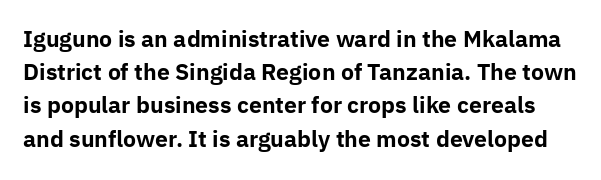
Each row of text sits above clean, open space. Heavy, bold letterforms. Every character sits straight up, as roman type does. A typesetter would call this leading conventional body-copy spacing.
